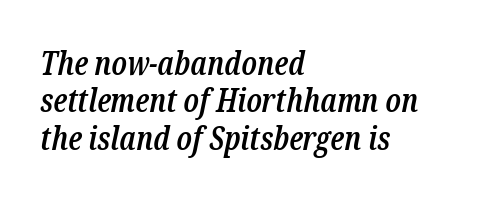
{"serif": "yes", "italic": "yes", "lean": "right", "slant_degrees": 12, "bold": "semi", "weight": "semibold", "width": "condensed", "stroke_contrast": "low", "x_height": "medium", "monospaced": "no", "underline": "no", "align": "left", "line_spacing_ratio": 1.17, "letter_spacing": "normal", "letter_spacing_em": 0.0, "glyph_px": 32}
